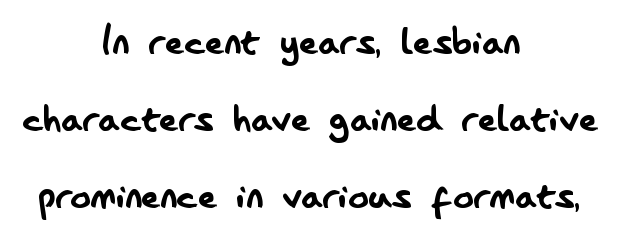
Q: Is the text bold? A: No.
Q: Is the text italic (slanted)? A: No, it is upright.
Q: Is the typeface a serif or a sans-serif typeface? A: Sans-serif.
Q: Is the text underlined? A: No.
Q: How is the paragraph aligned? A: Centered.
Q: Is the spacing between letters normal or unusually wide? A: Normal.
Q: Is the spacing between lines tight, normal or loose? A: Normal.
Q: Width (condensed, normal, or wide)? A: Condensed.
Q: Stroke contrast? A: Low.
Q: x-height? A: Small.
Q: Monospaced? A: No.
